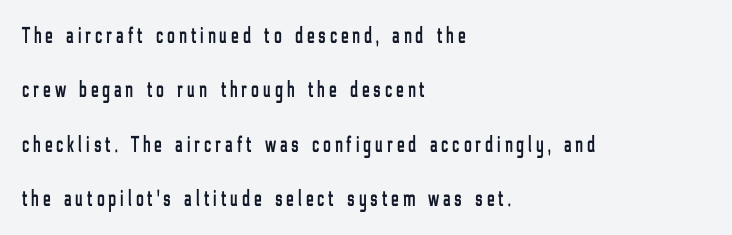
The letters stand straight up with perfectly vertical stems. Reading down the column, the eye jumps a long way to each next line. Rule under the text: the space is simply empty. The typesetter chose a ragged-right arrangement here.
